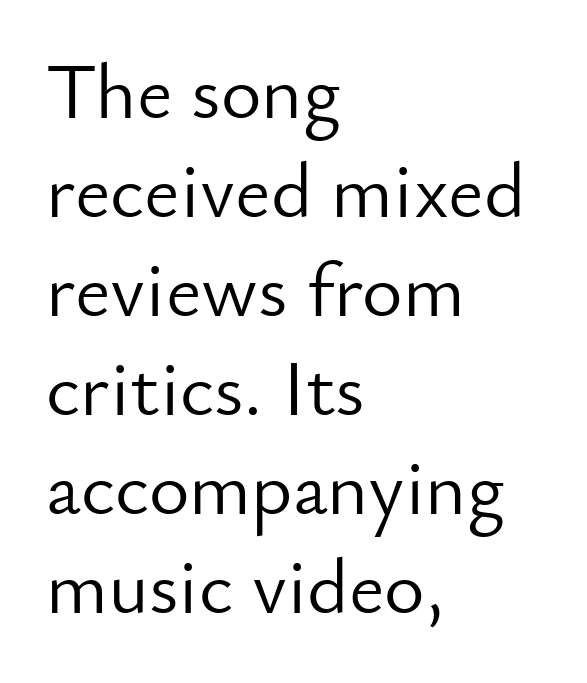
The image shows 78 px light sans-serif type, upright; set left-aligned, normal line spacing (1.27x), normal letter spacing, not underlined; low stroke contrast and a small x-height.
